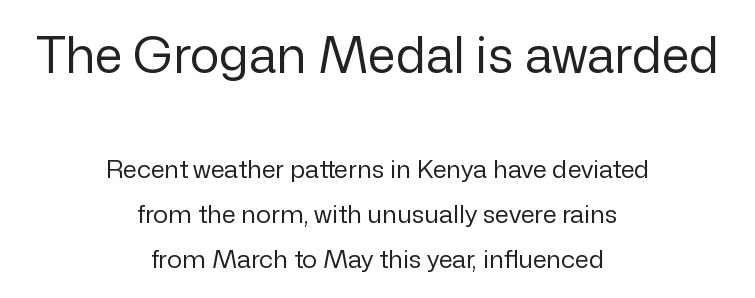
Q: Is the text bold? A: No.
Q: Is the text italic (slanted)? A: No, it is upright.
Q: Is the typeface a serif or a sans-serif typeface? A: Sans-serif.
Q: Is the text underlined? A: No.
Q: How is the paragraph aligned? A: Centered.
Q: Is the spacing between letters normal or unusually wide? A: Normal.
Q: Which block of text is set in a larger size, the first (top) or the second (bottom)? A: The first (top) one.
Q: Width (condensed, normal, or wide)? A: Normal.
Q: Stroke contrast? A: Low.
Q: x-height? A: Medium.
Q: Monospaced? A: No.
